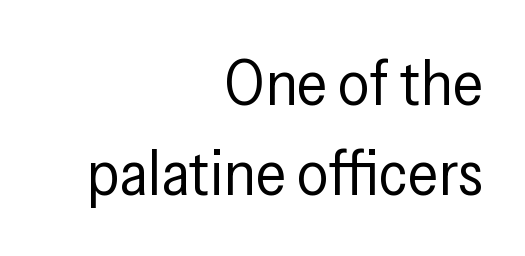
{"serif": "no", "italic": "no", "bold": "no", "weight": "regular", "width": "condensed", "stroke_contrast": "low", "x_height": "medium", "monospaced": "no", "underline": "no", "align": "right", "line_spacing": "normal", "line_spacing_ratio": 1.43, "letter_spacing": "normal", "letter_spacing_em": 0.0, "glyph_px": 63}
